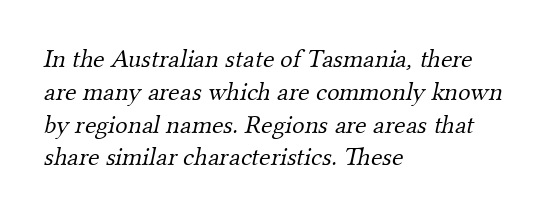
These glyphs show unthickened strokes, regular width or finer. Leading: standard. All the whitespace from short lines collects on the right. Observe the ordinary spacing: letters are neighbours, not strangers. Nobody drew a line under any word here.
